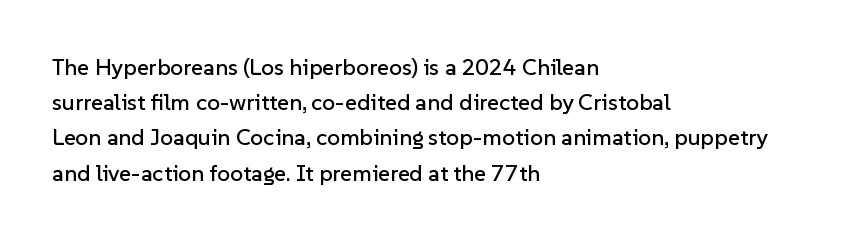
{"italic": "no", "underline": "no", "align": "left", "line_spacing": "normal", "line_spacing_ratio": 1.53, "letter_spacing": "normal", "letter_spacing_em": 0.0, "glyph_px": 23}
